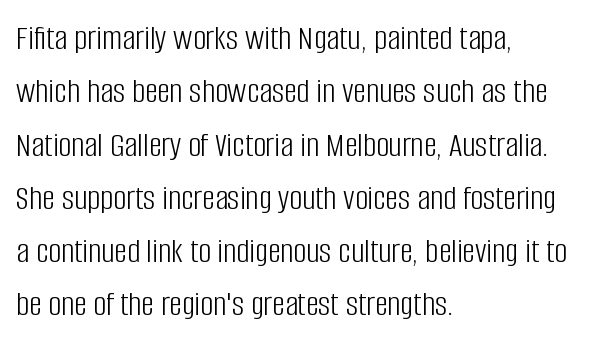
The passage shown is typed in a proportional face where columns would drift. The passage is arranged the way most books set body copy — flush left. The letters sit at their default tracking, neither squeezed nor spread. The space beneath each line is pristine and unruled. Leading matches the norm, producing a regular column. The cut favours lightness, reaching ordinary text weight at its darkest.
